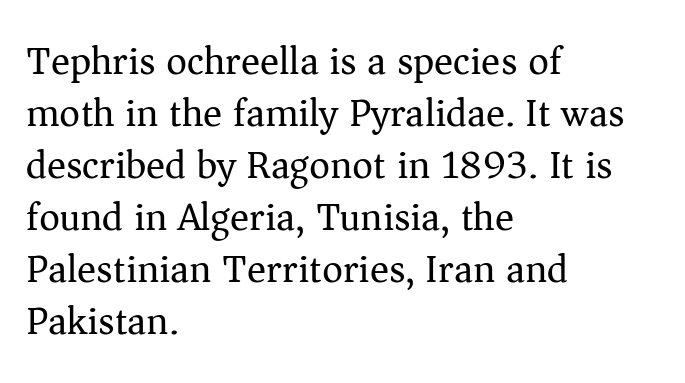
{"serif": "yes", "italic": "no", "bold": "no", "weight": "regular", "width": "normal", "stroke_contrast": "medium", "x_height": "medium", "monospaced": "no", "underline": "no", "align": "left", "line_spacing": "normal", "line_spacing_ratio": 1.3, "letter_spacing": "normal", "letter_spacing_em": 0.0, "glyph_px": 40}
